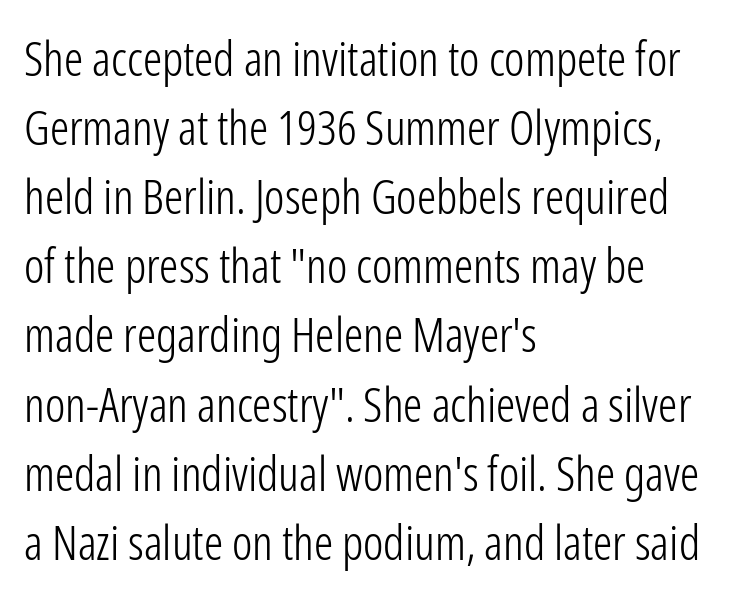
I'd call this a sans setting — the letters go barefoot. If you drew a line through each stem, it would be perfectly vertical. Stroke mass is kept to a normal reading level or below. These lines are set flush left with a ragged right edge. The specimen omits any rule beneath the text block's lines. Caption: standard tracking, unaltered.
